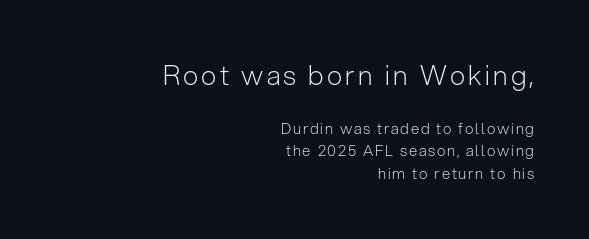
Q: Is the text bold? A: No.
Q: Is the text italic (slanted)? A: No, it is upright.
Q: Is the text underlined? A: No.
Q: How is the paragraph aligned? A: Right-aligned.
Q: Is the spacing between lines tight, normal or loose? A: Normal.
Q: Which block of text is set in a larger size, the first (top) or the second (bottom)? A: The first (top) one.
